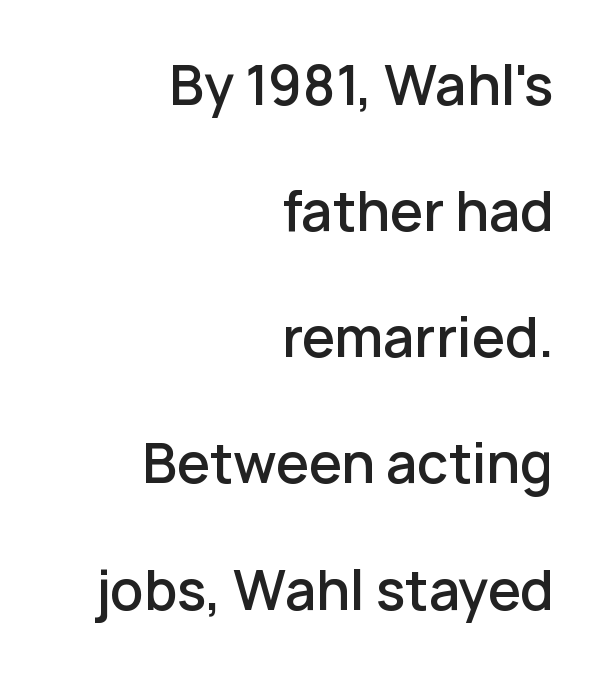
Q: Is the text bold? A: Semi-bold.
Q: Is the text italic (slanted)? A: No, it is upright.
Q: Is the typeface a serif or a sans-serif typeface? A: Sans-serif.
Q: Is the text underlined? A: No.
Q: How is the paragraph aligned? A: Right-aligned.
Q: Is the spacing between letters normal or unusually wide? A: Normal.
Q: Is the spacing between lines tight, normal or loose? A: Loose.
Q: Width (condensed, normal, or wide)? A: Normal.
Q: Stroke contrast? A: Low.
Q: x-height? A: Medium.
Q: Monospaced? A: No.
